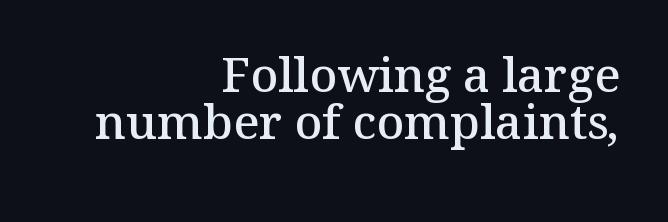
Note the varied advance widths — an 'i' is clearly narrower than an 'm'. Standard letterfit; no display-style spreading of the glyphs. Cramped leading. Are there feet on the stems? There are — it's a serif.
